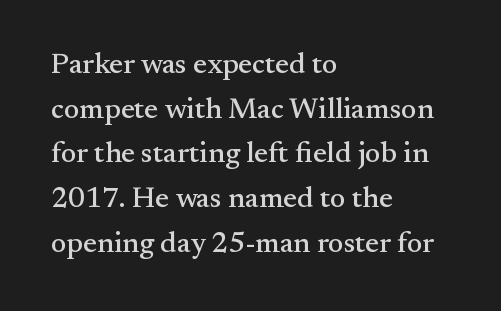
Spacing verdict: proportional, widths tailored to each character. This rendering features lettering with no underline. The face used here is rendered with its standard letterfit. This sample keeps an unexceptional amount of space between lines. Letterform terminals end in serifs throughout the passage.
